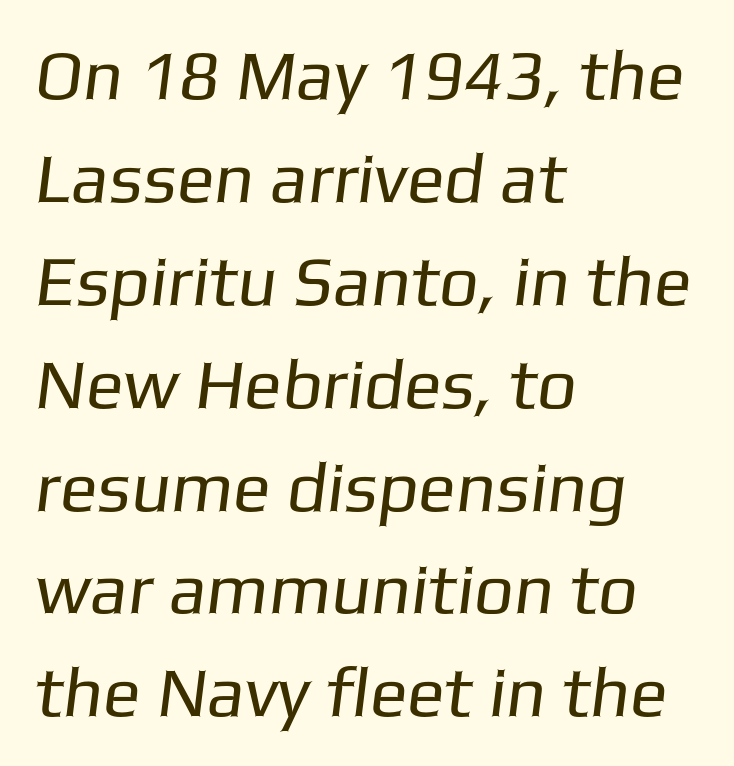
I'd call this a sans setting — the letters go barefoot. Weight class: somewhere from thin through regular. Compared with a centered layout, this one pins lines to the left instead. These lines are rendered in a variable-pitch font. Is the letter spacing exaggerated? No — it looks like the ordinary default.
